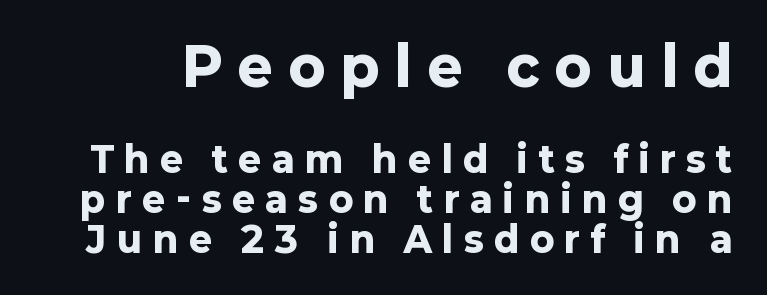
{"serif": "no", "italic": "no", "bold": "yes", "weight": "heavy", "width": "normal", "stroke_contrast": "low", "x_height": "medium", "monospaced": "no", "underline": "no", "line_spacing": "tight", "line_spacing_ratio": 1.14, "letter_spacing": "wide", "letter_spacing_em": 0.31, "larger_block": "first", "size_ratio": 1.51, "glyph_px": 53}
